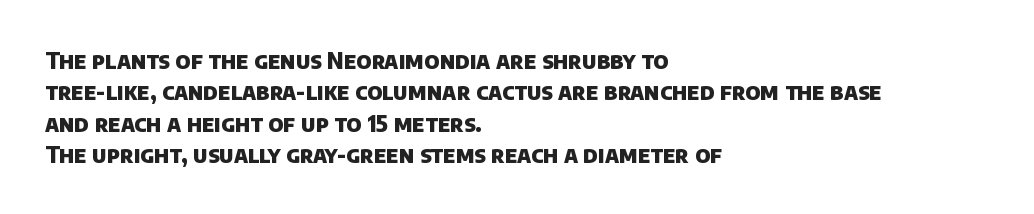
Observe the ordinary spacing: letters are neighbours, not strangers. Is the block centered? No — it sits flush against the left margin. Regular leading. Descender tails drop into unmarked territory. Heavy-handed strokes throughout: this text is bold.
